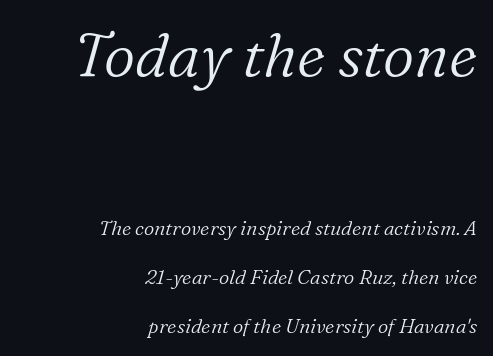
Q: Is the text bold? A: No.
Q: Is the text italic (slanted)? A: Yes, it leans right by about 16 degrees.
Q: Is the typeface a serif or a sans-serif typeface? A: Serif.
Q: Is the text underlined? A: No.
Q: How is the paragraph aligned? A: Right-aligned.
Q: Is the spacing between letters normal or unusually wide? A: Normal.
Q: Is the spacing between lines tight, normal or loose? A: Loose.
Q: Which block of text is set in a larger size, the first (top) or the second (bottom)? A: The first (top) one.
Q: Width (condensed, normal, or wide)? A: Normal.
Q: Stroke contrast? A: Low.
Q: x-height? A: Medium.
Q: Monospaced? A: No.
